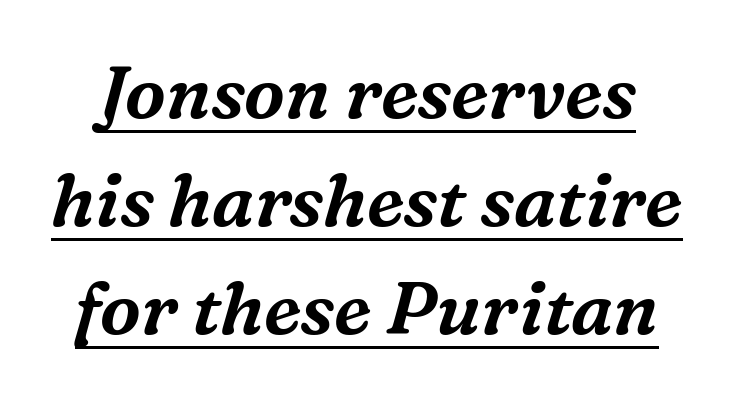
The image shows 73 px serif type, italic (leaning right); set normal line spacing (1.48x), normal letter spacing, underlined; medium stroke contrast and a medium x-height.
